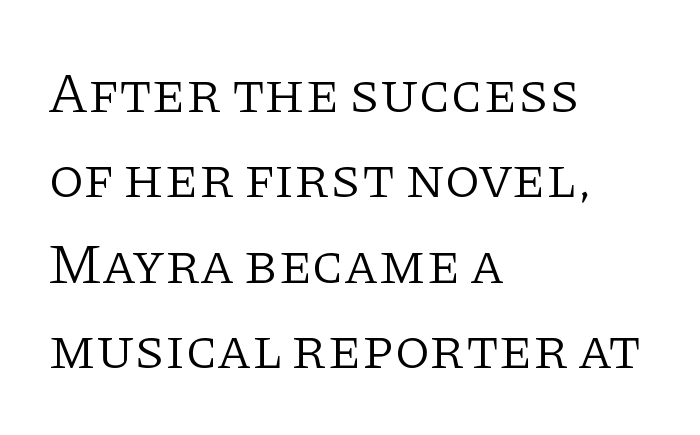
Q: Is the text bold? A: No.
Q: Is the text italic (slanted)? A: No, it is upright.
Q: Is the typeface a serif or a sans-serif typeface? A: Serif.
Q: Is the text underlined? A: No.
Q: How is the paragraph aligned? A: Left-aligned.
Q: Is the spacing between letters normal or unusually wide? A: Normal.
Q: Is the spacing between lines tight, normal or loose? A: Normal.
Q: Width (condensed, normal, or wide)? A: Normal.
Q: Stroke contrast? A: Low.
Q: x-height? A: Large.
Q: Monospaced? A: No.
